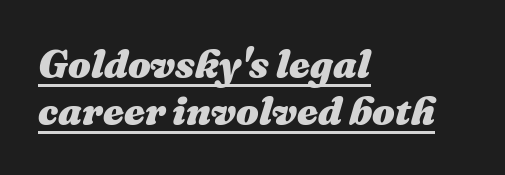
Q: Is the text bold? A: Yes.
Q: Is the text italic (slanted)? A: Yes, it leans right by about 16 degrees.
Q: Is the text underlined? A: Yes.
Q: How is the paragraph aligned? A: Left-aligned.
Q: Is the spacing between letters normal or unusually wide? A: Normal.
Q: Width (condensed, normal, or wide)? A: Normal.
Q: Stroke contrast? A: Medium.
Q: x-height? A: Medium.
Q: Monospaced? A: No.
